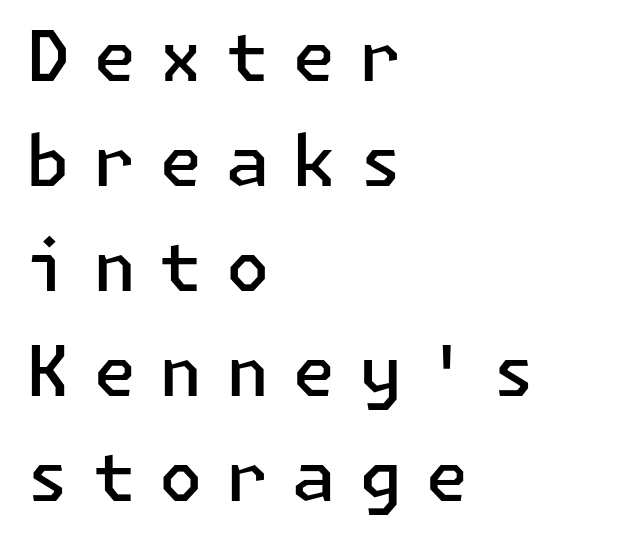
Heft: intermediate — a semibold. The typesetter chose a ragged-right arrangement here. What's the leading like? Ordinary, nothing unusual. The foot of each line stays bare and open. Notice how the stems are strictly vertical — no italics here.
